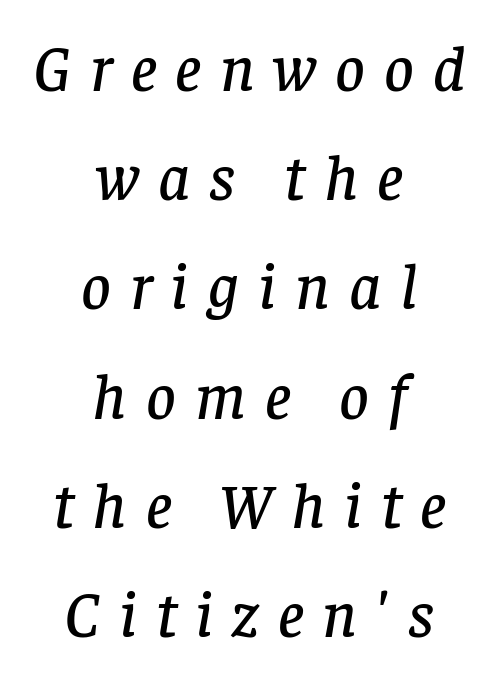
{"serif": "yes", "italic": "yes", "lean": "right", "slant_degrees": 8, "width": "normal", "stroke_contrast": "low", "x_height": "large", "monospaced": "no", "underline": "no", "align": "center", "line_spacing": "normal", "line_spacing_ratio": 1.68, "letter_spacing": "wide", "letter_spacing_em": 0.29, "glyph_px": 65}
